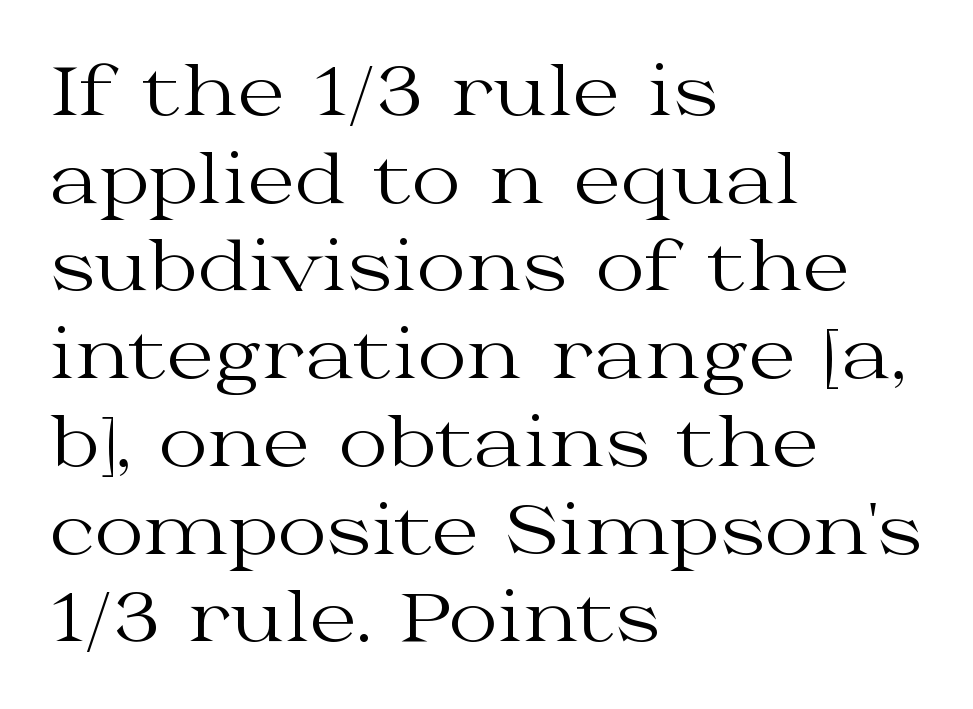
Q: Is the text bold? A: No.
Q: Is the text italic (slanted)? A: No, it is upright.
Q: Is the typeface a serif or a sans-serif typeface? A: Serif.
Q: Is the text underlined? A: No.
Q: How is the paragraph aligned? A: Left-aligned.
Q: Is the spacing between letters normal or unusually wide? A: Normal.
Q: Is the spacing between lines tight, normal or loose? A: Normal.
Q: Width (condensed, normal, or wide)? A: Wide.
Q: Stroke contrast? A: Medium.
Q: x-height? A: Medium.
Q: Monospaced? A: No.
